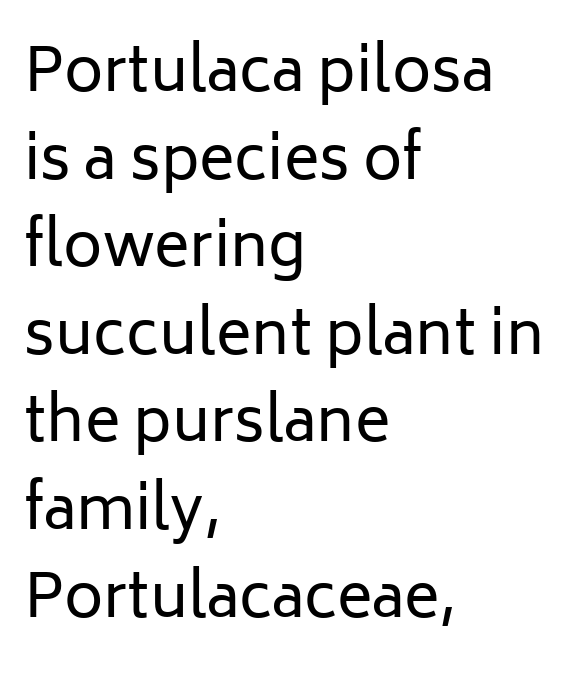
{"serif": "no", "italic": "no", "bold": "no", "weight": "regular", "width": "normal", "stroke_contrast": "low", "x_height": "medium", "monospaced": "no", "underline": "no", "align": "left", "line_spacing": "normal", "line_spacing_ratio": 1.46, "letter_spacing": "normal", "letter_spacing_em": 0.0, "glyph_px": 60}
